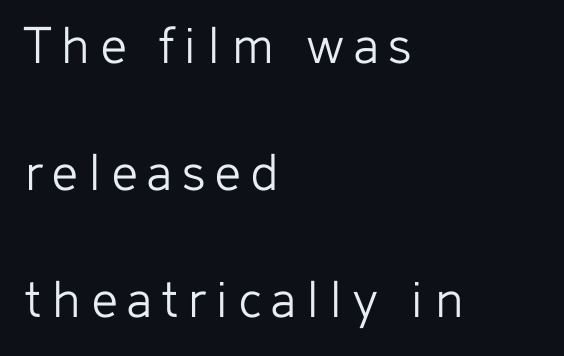
The image shows 57 px light sans-serif type, upright; set left-aligned, loose line spacing (2.23x), not underlined; low stroke contrast and a medium x-height.
